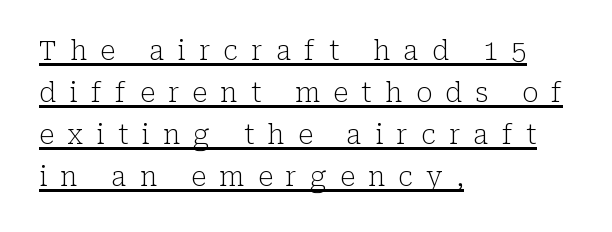
Q: Is the text bold? A: No.
Q: Is the text italic (slanted)? A: No, it is upright.
Q: Is the text underlined? A: Yes.
Q: How is the paragraph aligned? A: Left-aligned.
Q: Is the spacing between letters normal or unusually wide? A: Unusually wide.
Q: Is the spacing between lines tight, normal or loose? A: Normal.
